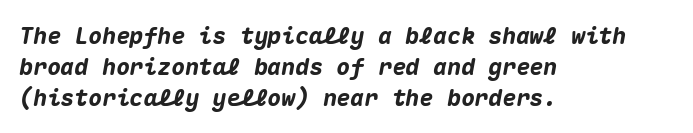
{"italic": "yes", "lean": "right", "slant_degrees": 10, "bold": "yes", "underline": "no", "align": "left", "line_spacing": "normal", "line_spacing_ratio": 1.34, "letter_spacing": "normal", "letter_spacing_em": 0.0, "glyph_px": 23}
